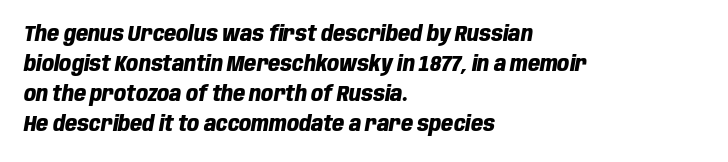
Q: Is the text bold? A: Yes.
Q: Is the text italic (slanted)? A: Yes, it leans right by about 10 degrees.
Q: Is the text underlined? A: No.
Q: How is the paragraph aligned? A: Left-aligned.
Q: Is the spacing between letters normal or unusually wide? A: Normal.
Q: Is the spacing between lines tight, normal or loose? A: Normal.
